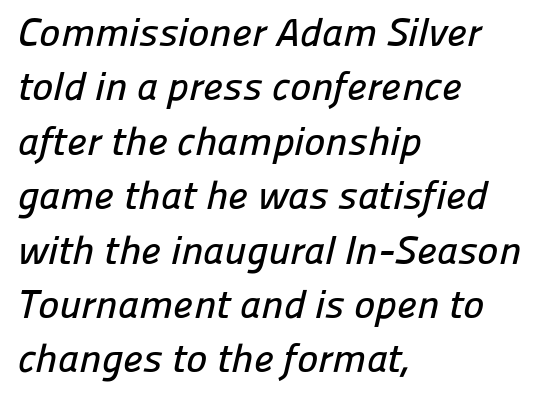
{"serif": "no", "width": "normal", "stroke_contrast": "low", "x_height": "medium", "monospaced": "no", "underline": "no", "align": "left", "line_spacing": "normal", "line_spacing_ratio": 1.36, "letter_spacing": "normal", "letter_spacing_em": 0.0, "glyph_px": 40}
